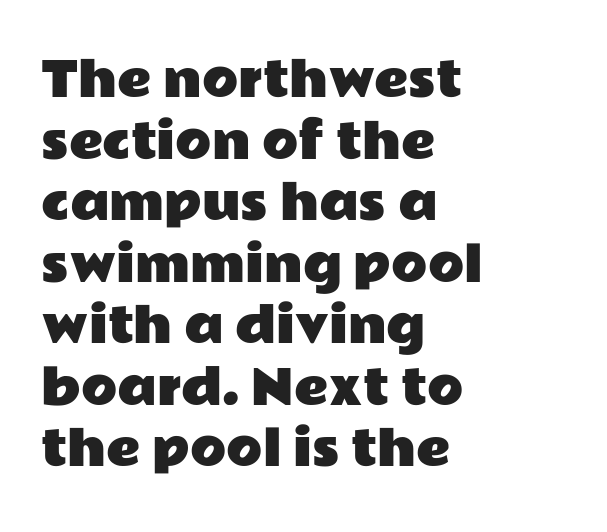
Q: Is the text italic (slanted)? A: No, it is upright.
Q: Is the typeface a serif or a sans-serif typeface? A: Sans-serif.
Q: Is the text underlined? A: No.
Q: How is the paragraph aligned? A: Left-aligned.
Q: Is the spacing between letters normal or unusually wide? A: Normal.
Q: Is the spacing between lines tight, normal or loose? A: Normal.
Q: Width (condensed, normal, or wide)? A: Wide.
Q: Stroke contrast? A: Low.
Q: x-height? A: Medium.
Q: Monospaced? A: No.
